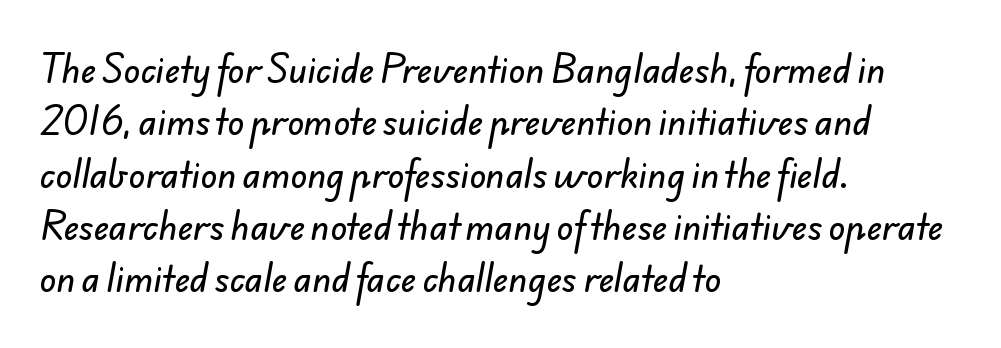
The image shows 34 px sans-serif type; set left-aligned, normal line spacing (1.54x), normal letter spacing, not underlined; low stroke contrast and a small x-height.
